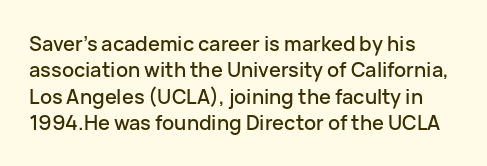
Compared with typical body copy, the letter spacing here is the same. The type sits square on the baseline with zero lean. The glyphs are unaccompanied by any horizontal stroke below them. Students, observe: this is what conventionally led text looks like.
